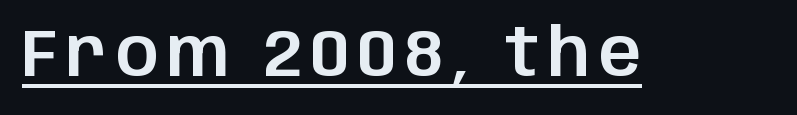
The image shows 67 px sans-serif type, upright; set underlined; low stroke contrast and a large x-height.
